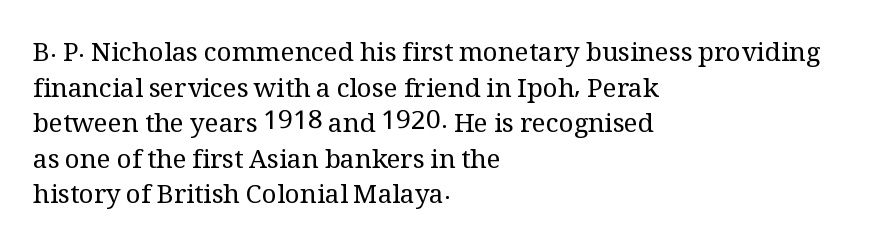
The image shows 26 px text type, upright; set left-aligned, normal line spacing (1.37x), normal letter spacing, not underlined.
